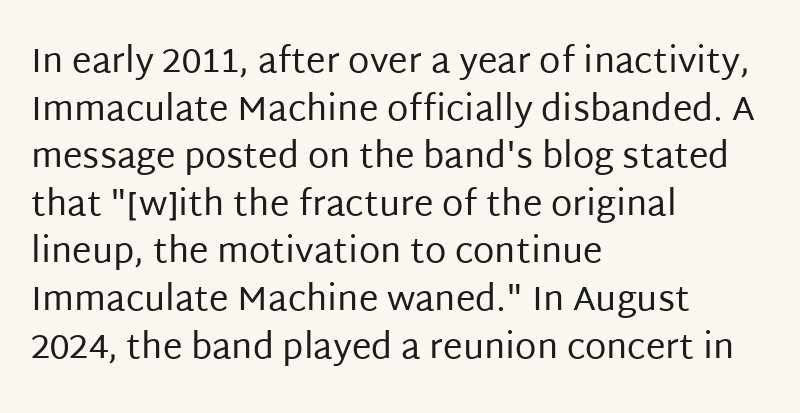
Q: Is the text bold? A: No.
Q: Is the text italic (slanted)? A: No, it is upright.
Q: Is the typeface a serif or a sans-serif typeface? A: Sans-serif.
Q: Is the text underlined? A: No.
Q: How is the paragraph aligned? A: Left-aligned.
Q: Is the spacing between letters normal or unusually wide? A: Normal.
Q: Is the spacing between lines tight, normal or loose? A: Normal.
Q: Width (condensed, normal, or wide)? A: Normal.
Q: Stroke contrast? A: Low.
Q: x-height? A: Large.
Q: Monospaced? A: No.
